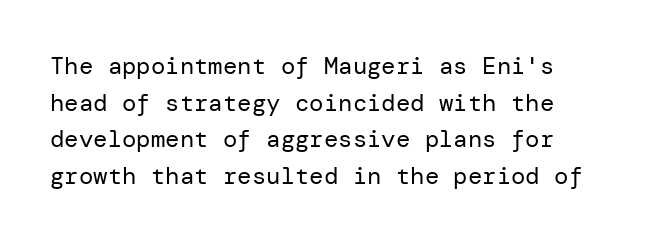
{"italic": "no", "bold": "no", "underline": "no", "line_spacing": "normal", "line_spacing_ratio": 1.53, "letter_spacing": "normal", "letter_spacing_em": 0.0, "glyph_px": 24}
